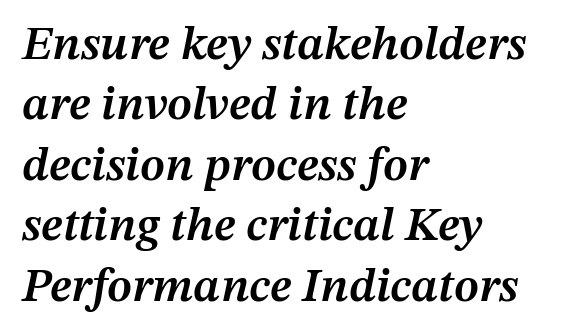
Q: Is the text bold? A: Semi-bold.
Q: Is the text italic (slanted)? A: Yes, it leans right by about 12 degrees.
Q: Is the text underlined? A: No.
Q: How is the paragraph aligned? A: Left-aligned.
Q: Is the spacing between letters normal or unusually wide? A: Normal.
Q: Is the spacing between lines tight, normal or loose? A: Normal.
Q: Width (condensed, normal, or wide)? A: Normal.
Q: Stroke contrast? A: Medium.
Q: x-height? A: Medium.
Q: Monospaced? A: No.
